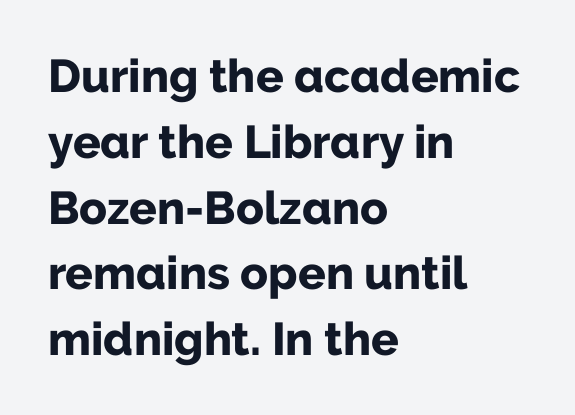
Q: Is the text bold? A: Yes.
Q: Is the text italic (slanted)? A: No, it is upright.
Q: Is the typeface a serif or a sans-serif typeface? A: Sans-serif.
Q: Is the text underlined? A: No.
Q: How is the paragraph aligned? A: Left-aligned.
Q: Is the spacing between letters normal or unusually wide? A: Normal.
Q: Is the spacing between lines tight, normal or loose? A: Normal.
Q: Width (condensed, normal, or wide)? A: Normal.
Q: Stroke contrast? A: Low.
Q: x-height? A: Medium.
Q: Monospaced? A: No.
